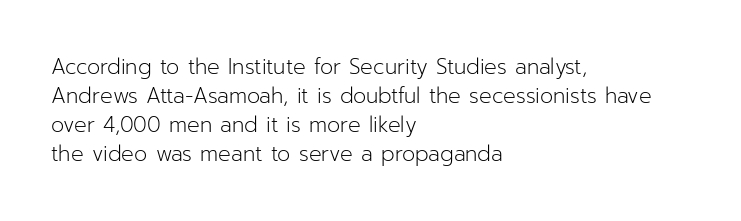
Letters rest on an invisible, unmarked baseline. Heaviness? Minimal to ordinary, like unemphasized prose. The rendering anchors every line to the left-hand side. The line-height multiplier appears to be the usual default.
